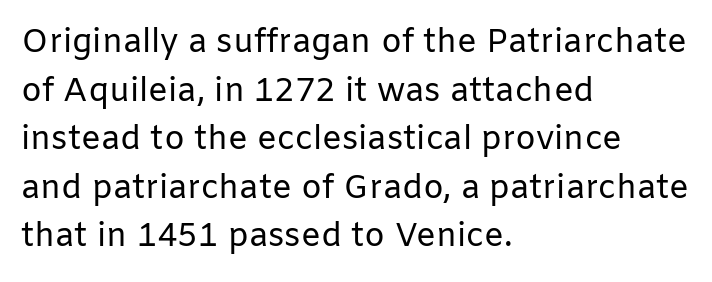
You can tell it's not italic because the verticals are truly vertical. On a weight scale, this lands at 450 or below. This rendering leaves character spacing at its baseline value. The letters advance in unequal steps, a hallmark of proportional type. Does the leading feel generous? No, just average.
